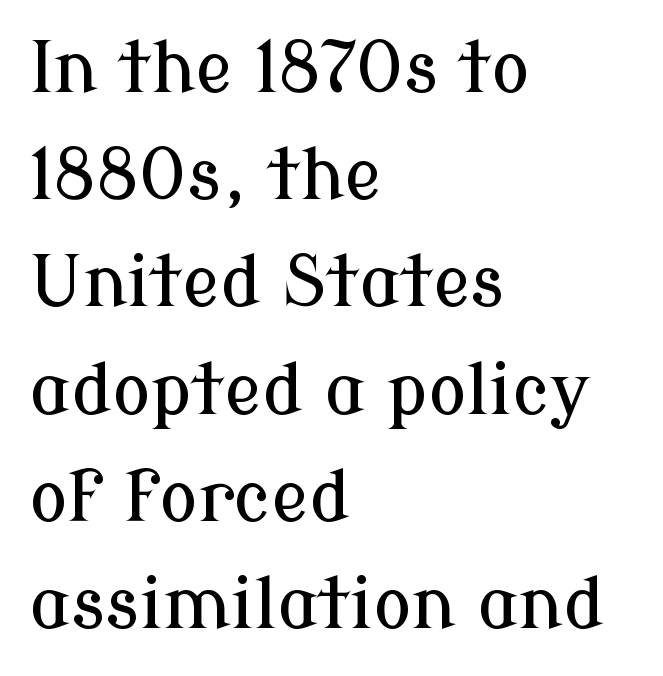
Q: Is the text italic (slanted)? A: No, it is upright.
Q: Is the typeface a serif or a sans-serif typeface? A: Serif.
Q: Is the text underlined? A: No.
Q: How is the paragraph aligned? A: Left-aligned.
Q: Is the spacing between letters normal or unusually wide? A: Normal.
Q: Is the spacing between lines tight, normal or loose? A: Normal.
Q: Width (condensed, normal, or wide)? A: Normal.
Q: Stroke contrast? A: Low.
Q: x-height? A: Medium.
Q: Monospaced? A: No.
